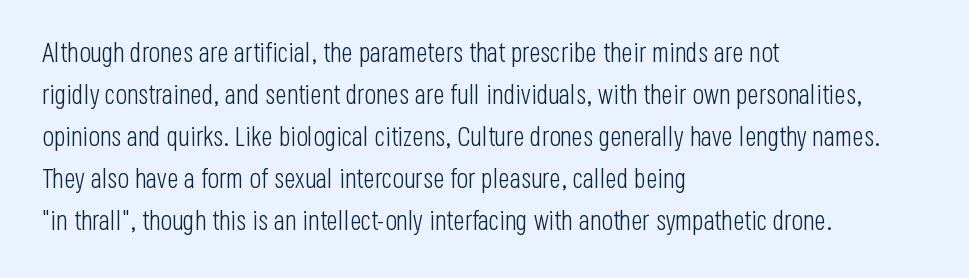
{"italic": "no", "bold": "no", "underline": "no", "align": "left", "line_spacing": "normal", "line_spacing_ratio": 1.56, "letter_spacing": "normal", "letter_spacing_em": 0.0, "glyph_px": 27}
